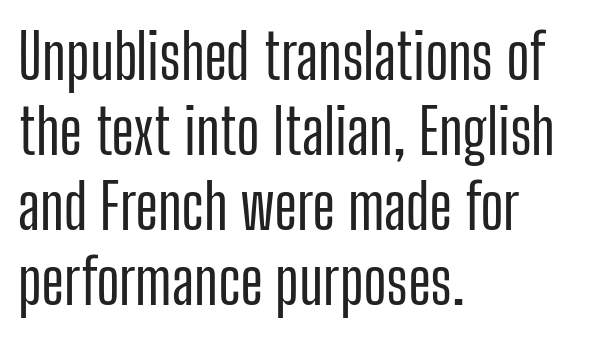
Caption: multi-line text, flush left, ragged right. In terms of posture, this sample is upright. Nothing sits at the stroke ends, so this counts as sans-serif. Is this a fixed-width face? No — the glyphs have proportional, varying widths. A clean baseline with only descenders dipping below it. Compared with typical body copy, the letter spacing here is the same.
